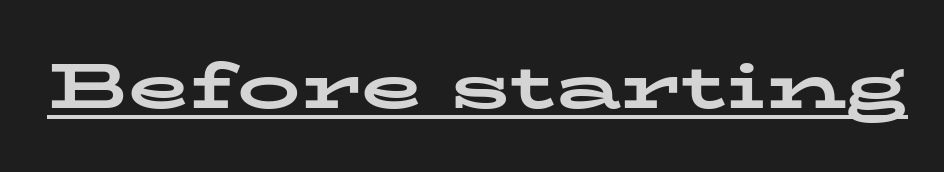
{"serif": "yes", "italic": "no", "bold": "yes", "weight": "bold", "width": "wide", "stroke_contrast": "low", "x_height": "medium", "monospaced": "no", "underline": "yes", "letter_spacing": "normal", "letter_spacing_em": 0.0, "glyph_px": 63}
